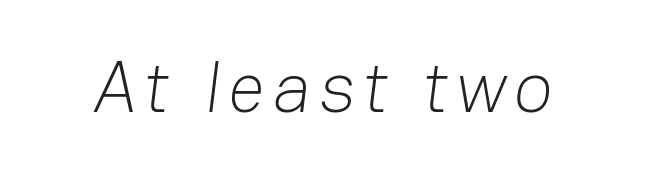
Q: Is the text bold? A: No.
Q: Is the typeface a serif or a sans-serif typeface? A: Sans-serif.
Q: Is the text underlined? A: No.
Q: Width (condensed, normal, or wide)? A: Normal.
Q: Stroke contrast? A: Low.
Q: x-height? A: Medium.
Q: Monospaced? A: No.
